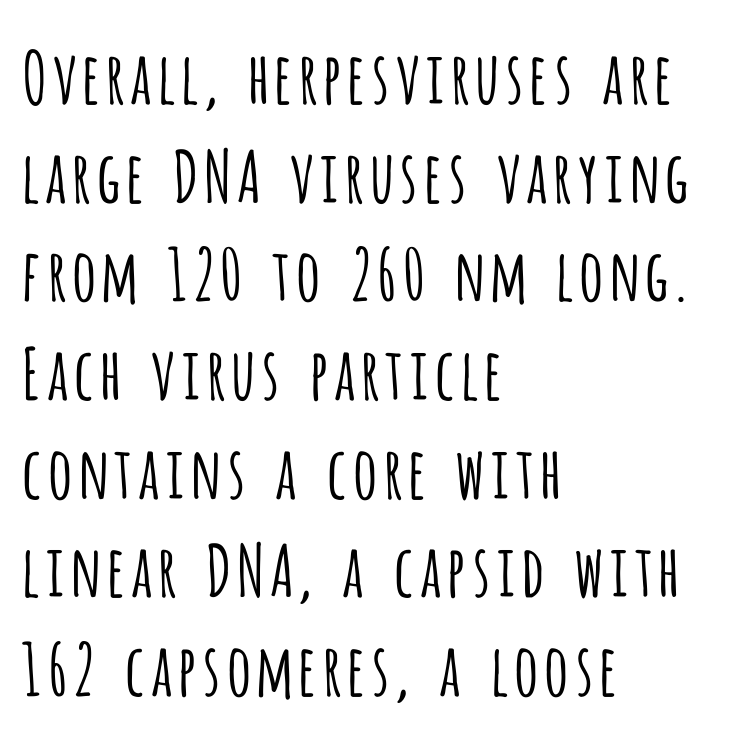
{"serif": "no", "italic": "no", "bold": "no", "weight": "light", "width": "condensed", "stroke_contrast": "low", "x_height": "large", "monospaced": "no", "underline": "no", "align": "left", "line_spacing": "normal", "line_spacing_ratio": 1.39, "letter_spacing": "normal", "letter_spacing_em": 0.0, "glyph_px": 71}
